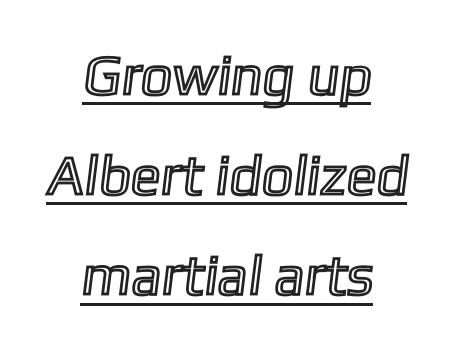
Q: Is the text underlined? A: Yes.
Q: How is the paragraph aligned? A: Centered.
Q: Is the spacing between letters normal or unusually wide? A: Normal.
Q: Width (condensed, normal, or wide)? A: Normal.
Q: x-height? A: Medium.
Q: Monospaced? A: No.
